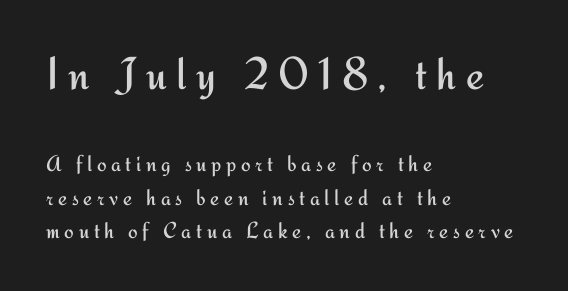
Nothing sits at the stroke ends, so this counts as sans-serif. Inter-character spacing is expanded well beyond the font's built-in metrics. The rendering uses natural spacing where letterforms have individual widths. The upper block of text is set noticeably larger than the block beneath it. Stems here are at most as thick as an everyday book face. Quick note: not italic, upright.
